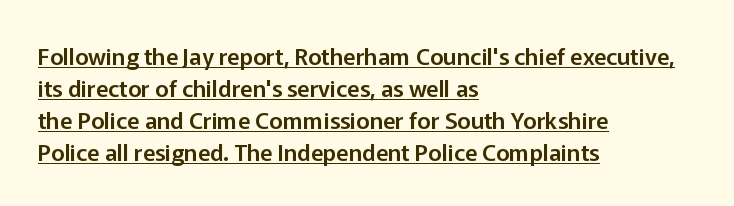
{"italic": "no", "underline": "yes", "align": "left", "line_spacing": "normal", "line_spacing_ratio": 1.39, "letter_spacing": "normal", "letter_spacing_em": 0.0, "glyph_px": 23}
